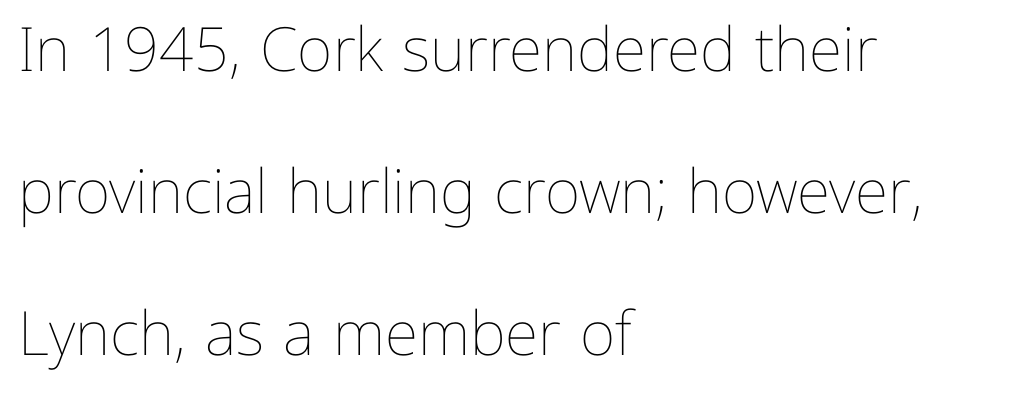
{"italic": "no", "bold": "no", "weight": "thin", "width": "normal", "stroke_contrast": "low", "x_height": "medium", "monospaced": "no", "underline": "no", "align": "left", "line_spacing": "loose", "line_spacing_ratio": 2.33, "letter_spacing": "normal", "letter_spacing_em": 0.0, "glyph_px": 61}
